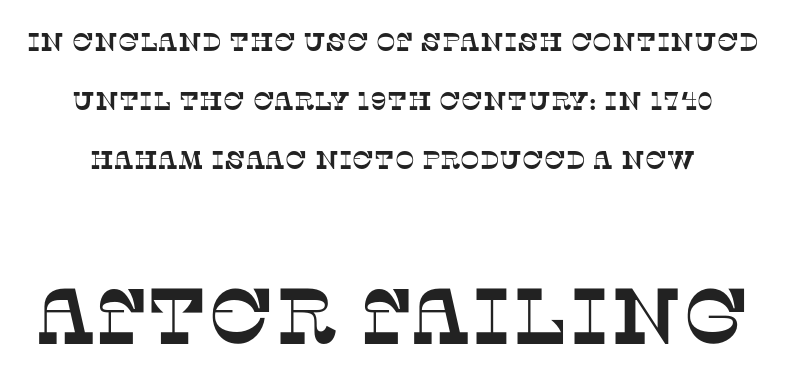
The image shows 79 px serif type; set loose line spacing (2.27x), normal letter spacing, not underlined; the second (bottom) block is 3.04x larger; low stroke contrast and a large x-height.
